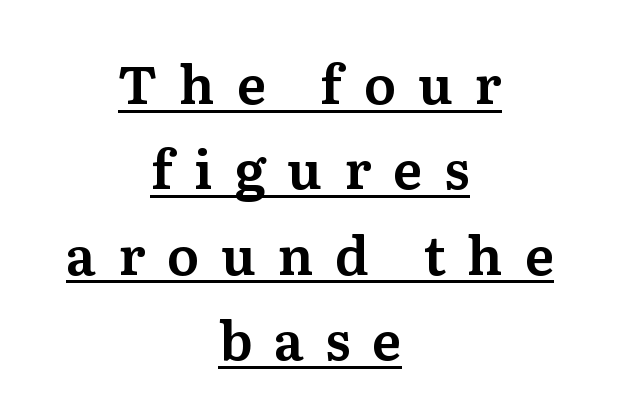
Do the letters lean? They stand straight. Letter spacing: wide. Character widths vary here, with narrow letters taking less room than wide ones. Rows of type keep a routine distance in the vertical direction. The whitespace from short lines is split evenly between both sides. Somebody hit Ctrl+U on this one — the words are underlined.
